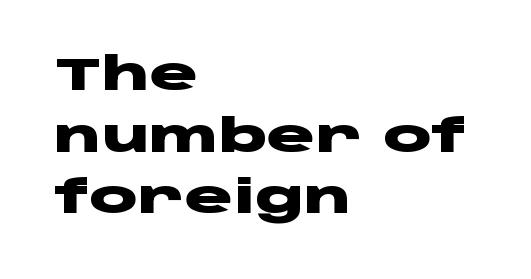
The image shows 45 px heavy, wide sans-serif type, upright; set left-aligned, normal line spacing (1.37x), normal letter spacing, not underlined; low stroke contrast and a large x-height.
